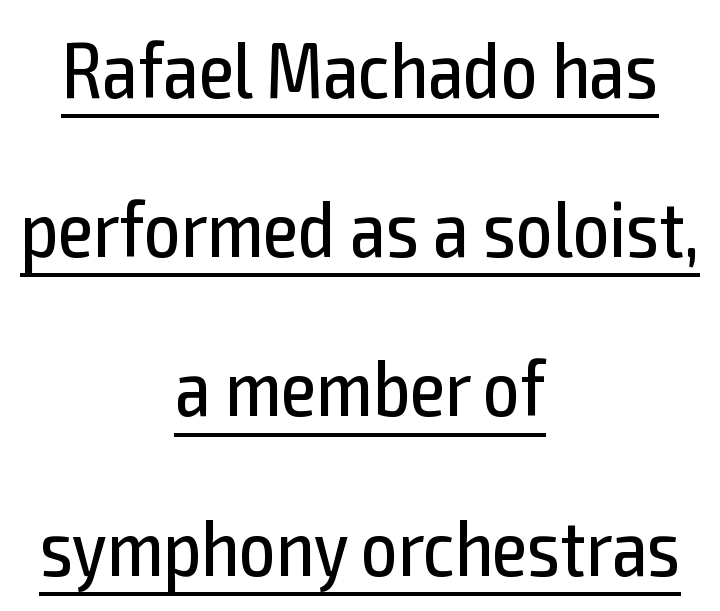
{"serif": "no", "italic": "no", "bold": "no", "weight": "regular", "width": "condensed", "x_height": "medium", "monospaced": "no", "underline": "yes", "align": "center", "line_spacing": "loose", "line_spacing_ratio": 1.99, "letter_spacing": "normal", "letter_spacing_em": 0.0, "glyph_px": 80}
